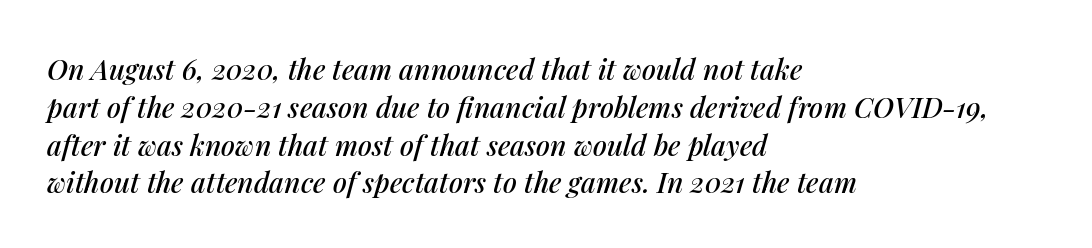
{"italic": "yes", "lean": "right", "slant_degrees": 14, "width": "normal", "stroke_contrast": "medium", "x_height": "medium", "monospaced": "no", "underline": "no", "align": "left", "line_spacing": "normal", "line_spacing_ratio": 1.35, "letter_spacing": "normal", "letter_spacing_em": 0.0, "glyph_px": 28}
